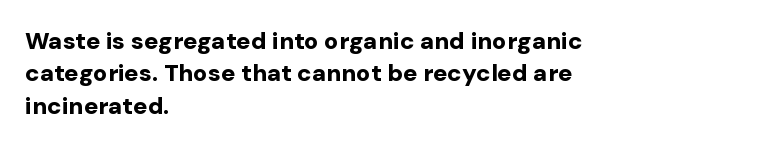
The image shows 24 px bold type, upright; set left-aligned, normal line spacing (1.35x), normal letter spacing, not underlined.
